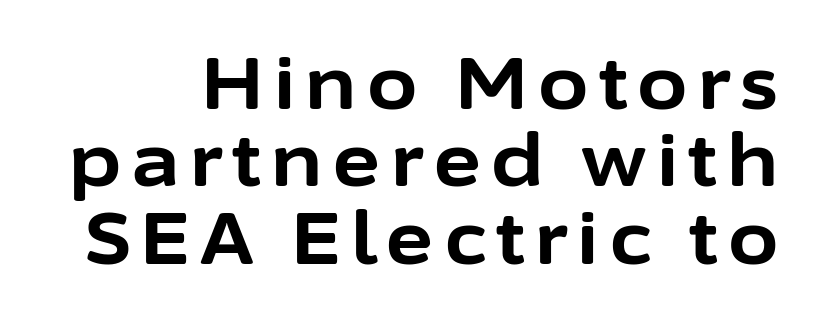
{"serif": "no", "italic": "no", "bold": "yes", "weight": "bold", "width": "normal", "stroke_contrast": "low", "x_height": "medium", "monospaced": "no", "underline": "no", "line_spacing": "tight", "line_spacing_ratio": 1.06, "glyph_px": 73}
